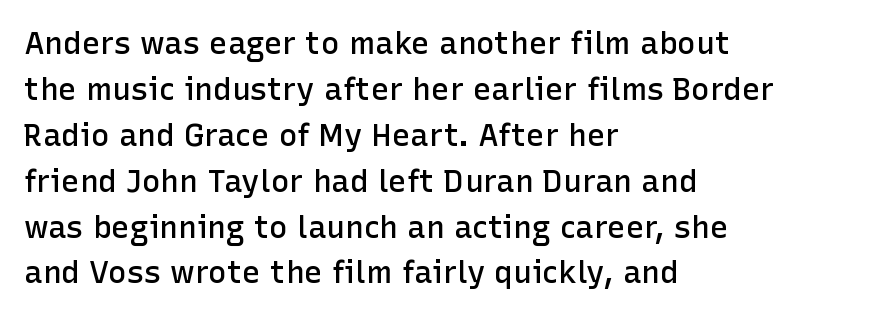
{"serif": "no", "italic": "no", "bold": "semi", "weight": "semibold", "width": "normal", "stroke_contrast": "low", "x_height": "medium", "monospaced": "no", "underline": "no", "align": "left", "line_spacing": "normal", "line_spacing_ratio": 1.48, "letter_spacing": "normal", "letter_spacing_em": 0.0, "glyph_px": 31}
